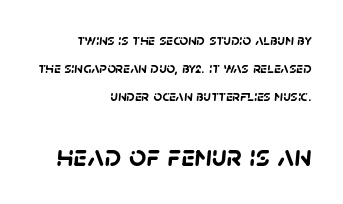
{"serif": "no", "bold": "yes", "weight": "semibold", "width": "normal", "stroke_contrast": "low", "x_height": "large", "monospaced": "no", "underline": "no", "align": "right", "line_spacing_ratio": 1.87, "letter_spacing": "normal", "letter_spacing_em": 0.0, "larger_block": "second", "size_ratio": 2.0, "glyph_px": 30}
